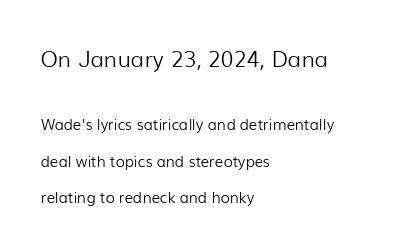
The strip under each line holds only bare page. Inter-character spacing is left at the font's built-in metrics. All the whitespace from short lines collects on the right. Ink coverage per letter is moderate at most.
